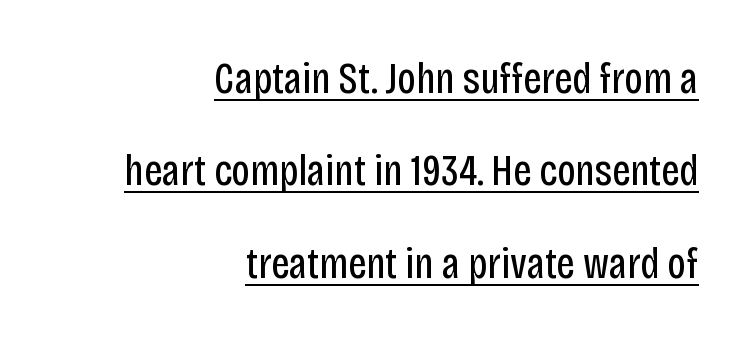
{"serif": "no", "italic": "no", "bold": "no", "weight": "regular", "width": "condensed", "stroke_contrast": "low", "x_height": "large", "monospaced": "no", "underline": "yes", "align": "right", "line_spacing": "loose", "line_spacing_ratio": 2.1, "letter_spacing": "normal", "letter_spacing_em": 0.0, "glyph_px": 44}
